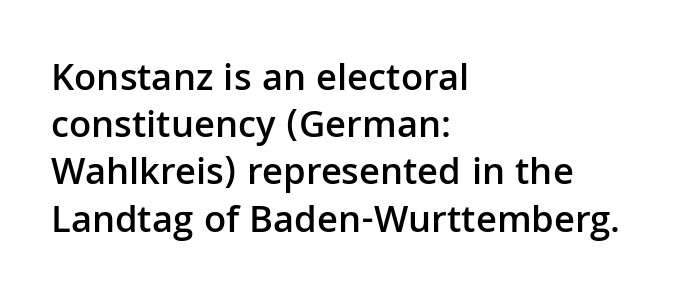
Q: Is the text bold? A: Semi-bold.
Q: Is the text italic (slanted)? A: No, it is upright.
Q: Is the typeface a serif or a sans-serif typeface? A: Sans-serif.
Q: Is the text underlined? A: No.
Q: How is the paragraph aligned? A: Left-aligned.
Q: Is the spacing between letters normal or unusually wide? A: Normal.
Q: Width (condensed, normal, or wide)? A: Normal.
Q: Stroke contrast? A: Low.
Q: x-height? A: Medium.
Q: Monospaced? A: No.
